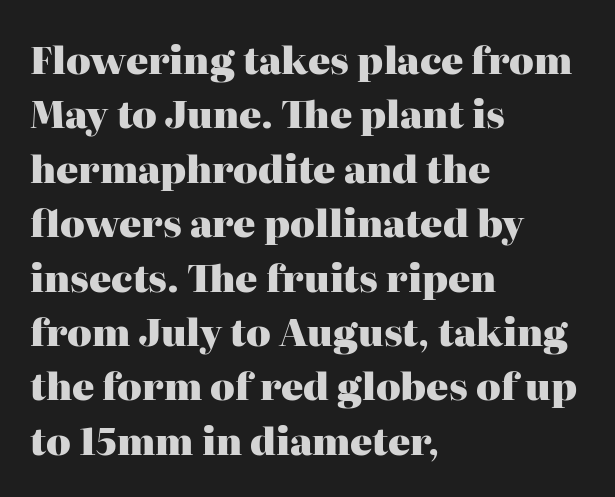
{"serif": "yes", "italic": "no", "bold": "yes", "weight": "heavy", "width": "normal", "stroke_contrast": "high", "x_height": "medium", "monospaced": "no", "underline": "no", "align": "left", "line_spacing": "normal", "line_spacing_ratio": 1.47, "letter_spacing": "normal", "letter_spacing_em": 0.0, "glyph_px": 37}
